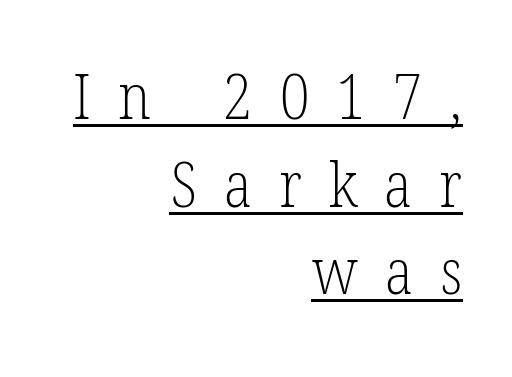
Q: Is the text bold? A: No.
Q: Is the text italic (slanted)? A: No, it is upright.
Q: Is the typeface a serif or a sans-serif typeface? A: Serif.
Q: Is the text underlined? A: Yes.
Q: How is the paragraph aligned? A: Right-aligned.
Q: Is the spacing between letters normal or unusually wide? A: Unusually wide.
Q: Is the spacing between lines tight, normal or loose? A: Normal.
Q: Width (condensed, normal, or wide)? A: Condensed.
Q: Stroke contrast? A: Low.
Q: x-height? A: Medium.
Q: Monospaced? A: No.
